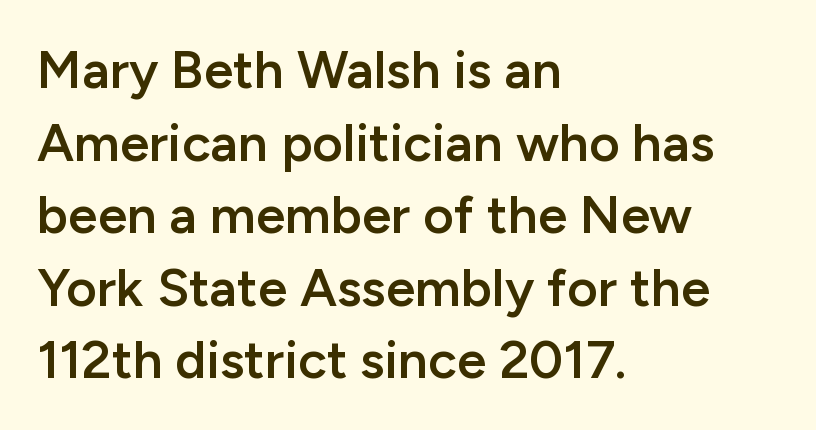
Q: Is the text bold? A: Semi-bold.
Q: Is the text italic (slanted)? A: No, it is upright.
Q: Is the typeface a serif or a sans-serif typeface? A: Sans-serif.
Q: Is the text underlined? A: No.
Q: How is the paragraph aligned? A: Left-aligned.
Q: Is the spacing between letters normal or unusually wide? A: Normal.
Q: Is the spacing between lines tight, normal or loose? A: Normal.
Q: Width (condensed, normal, or wide)? A: Normal.
Q: Stroke contrast? A: Low.
Q: x-height? A: Medium.
Q: Monospaced? A: No.
